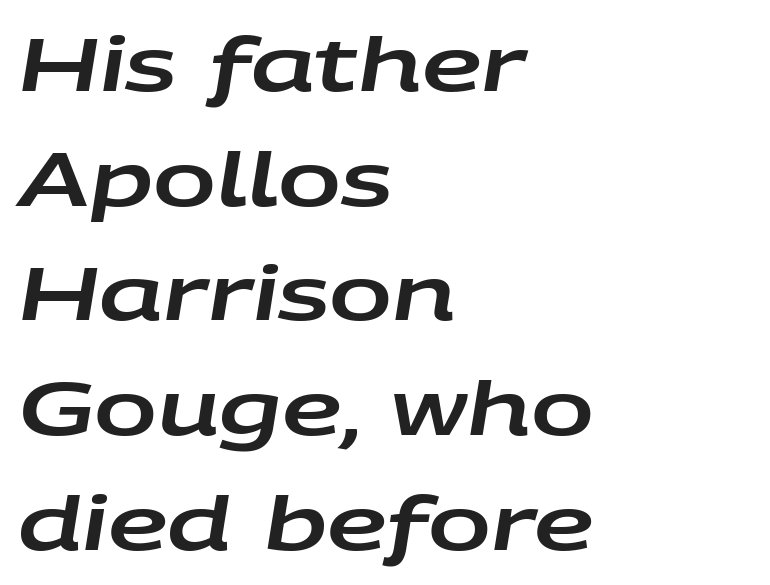
The letters are slanted; this is an italic face. Regular leading. No word sits above an underline. The gaps between neighbouring characters are ordinary and unremarkable. You could not count columns in this text — the font is proportionally spaced.
